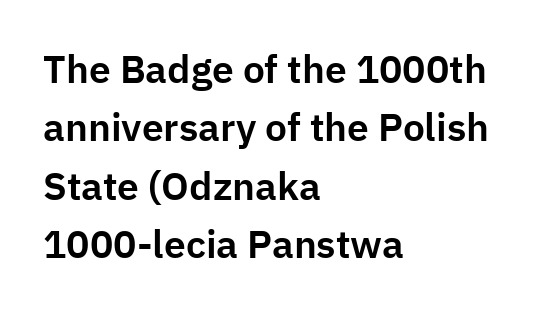
Q: Is the text italic (slanted)? A: No, it is upright.
Q: Is the typeface a serif or a sans-serif typeface? A: Sans-serif.
Q: Is the text underlined? A: No.
Q: How is the paragraph aligned? A: Left-aligned.
Q: Is the spacing between letters normal or unusually wide? A: Normal.
Q: Is the spacing between lines tight, normal or loose? A: Normal.
Q: Width (condensed, normal, or wide)? A: Normal.
Q: Stroke contrast? A: Low.
Q: x-height? A: Medium.
Q: Monospaced? A: No.
